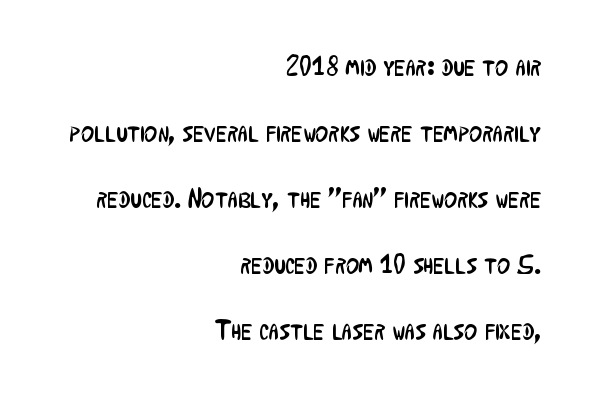
Look at the tracking — it's just the regular setting, nothing added. This is the regular roman posture of the typeface. This sample uses a sans-serif face. A quiet, ordinary-to-light weight characterises the typeface. The paragraph has a hard right edge and a soft left edge. Spacing verdict: proportional, widths tailored to each character.
